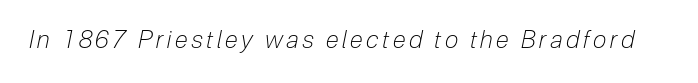
The image shows 24 px text type, italic (leaning right); set not underlined.
